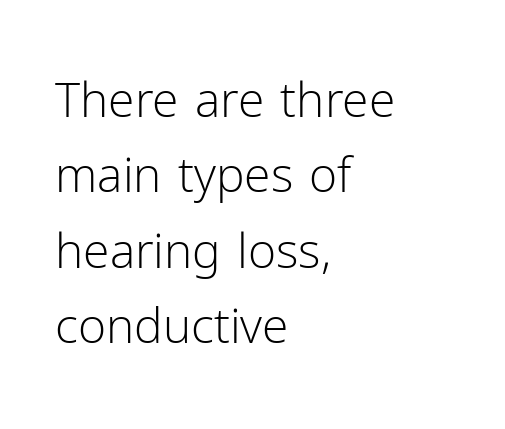
The image shows 48 px light sans-serif type, upright; set left-aligned, normal line spacing (1.57x), normal letter spacing, not underlined; low stroke contrast and a medium x-height.
